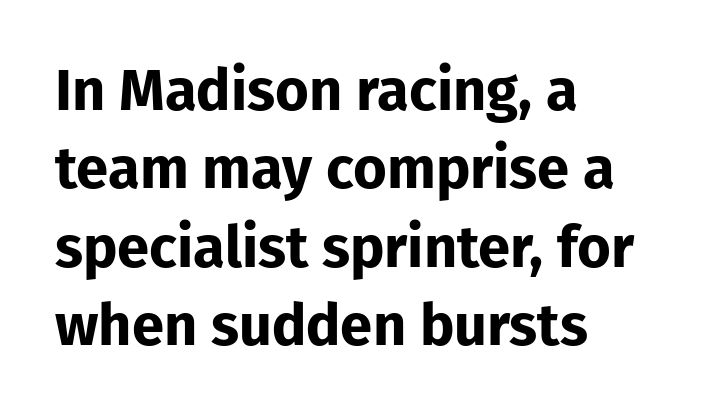
{"serif": "no", "italic": "no", "bold": "yes", "weight": "bold", "width": "normal", "stroke_contrast": "low", "x_height": "medium", "monospaced": "no", "underline": "no", "align": "left", "line_spacing": "normal", "line_spacing_ratio": 1.35, "letter_spacing": "normal", "letter_spacing_em": 0.0, "glyph_px": 58}
